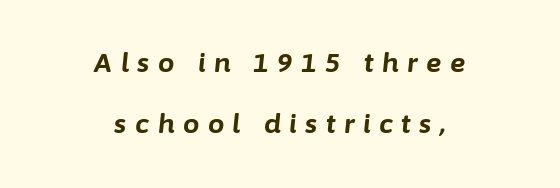
Q: Is the text bold? A: Yes.
Q: Is the text italic (slanted)? A: Yes, it leans right by about 6 degrees.
Q: Is the text underlined? A: No.
Q: How is the paragraph aligned? A: Centered.
Q: Is the spacing between letters normal or unusually wide? A: Unusually wide.
Q: Is the spacing between lines tight, normal or loose? A: Loose.
